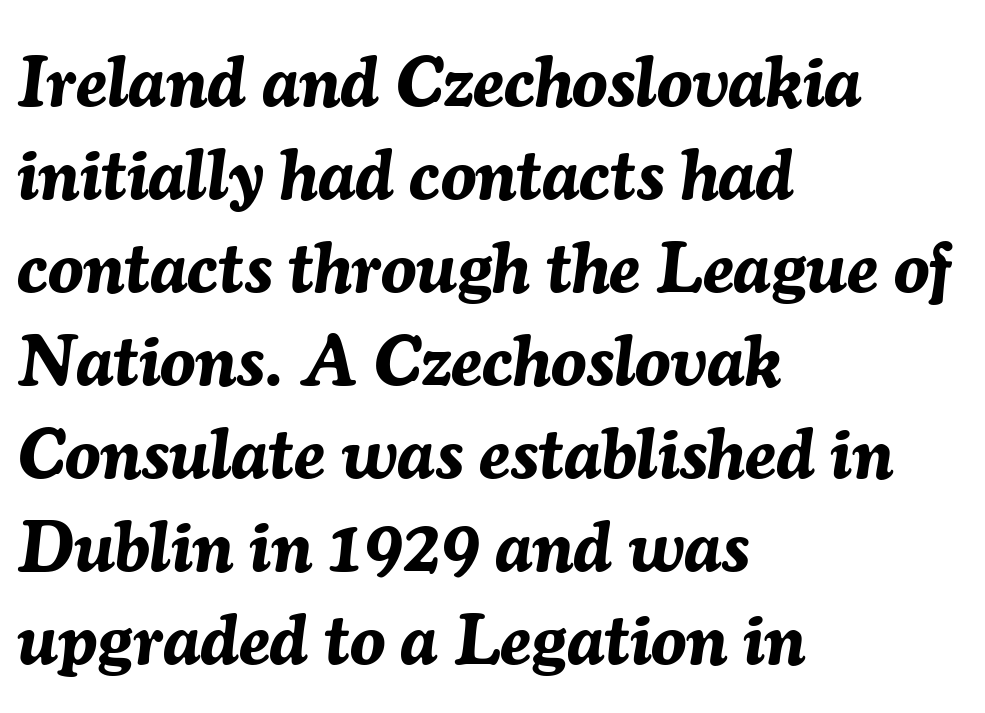
{"italic": "yes", "lean": "right", "slant_degrees": 7, "bold": "yes", "weight": "bold", "width": "normal", "stroke_contrast": "medium", "x_height": "medium", "monospaced": "no", "underline": "no", "align": "left", "line_spacing": "normal", "line_spacing_ratio": 1.31, "letter_spacing": "normal", "letter_spacing_em": 0.0, "glyph_px": 71}
